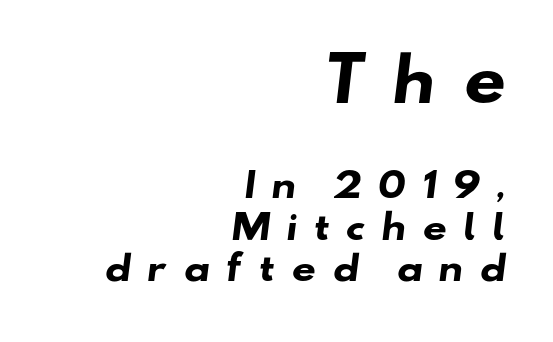
Q: Is the text bold? A: Yes.
Q: Is the typeface a serif or a sans-serif typeface? A: Sans-serif.
Q: Is the text underlined? A: No.
Q: How is the paragraph aligned? A: Right-aligned.
Q: Is the spacing between letters normal or unusually wide? A: Unusually wide.
Q: Which block of text is set in a larger size, the first (top) or the second (bottom)? A: The first (top) one.
Q: Width (condensed, normal, or wide)? A: Wide.
Q: Stroke contrast? A: Low.
Q: x-height? A: Small.
Q: Monospaced? A: No.
